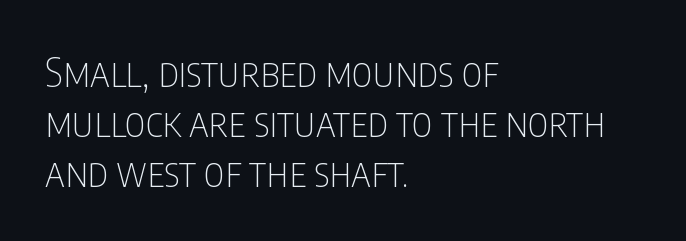
The image shows 40 px thin, condensed sans-serif type, upright; set left-aligned, normal line spacing (1.25x), normal letter spacing, not underlined; low stroke contrast and a large x-height.
